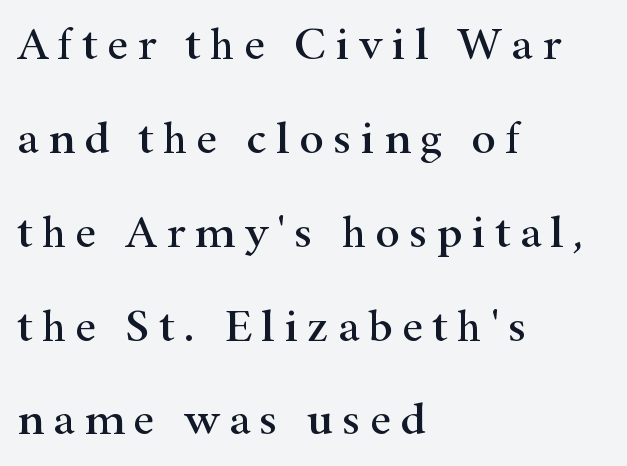
The lines in this sample share a left origin and differ only in where they stop. Students, observe: this is what heavily led, spacious text looks like. The typography opts for an upright posture over an oblique one. Honestly, the letter spacing is so wide it's the main thing you notice.
